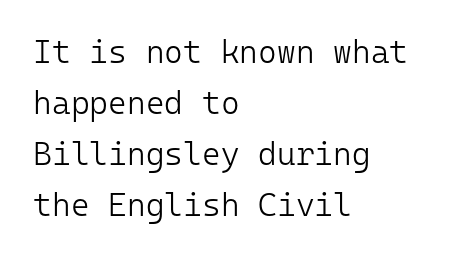
{"serif": "no", "italic": "no", "bold": "no", "weight": "light", "width": "normal", "stroke_contrast": "low", "x_height": "medium", "monospaced": "yes", "underline": "no", "align": "left", "line_spacing": "normal", "line_spacing_ratio": 1.59, "letter_spacing": "normal", "letter_spacing_em": 0.0, "glyph_px": 32}
